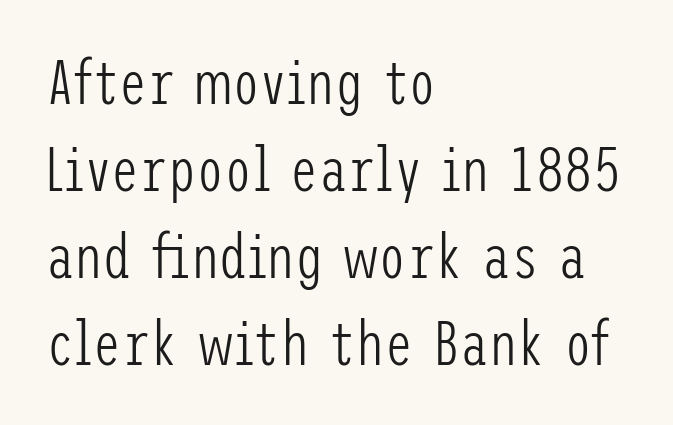
The image shows 63 px light, condensed sans-serif type, upright; set left-aligned, normal line spacing (1.38x), normal letter spacing, not underlined; low stroke contrast and a medium x-height.
